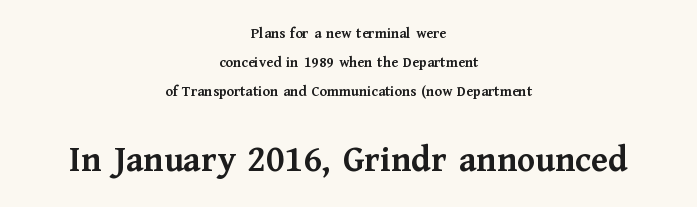
This sample is center-justified, so both line endings float freely. This rendering employs a face with finishing strokes, i.e., a serif. These lines carry a lot of weight — the face is fully bold. This sample has the flowing, uneven cadence of proportional lettering.
